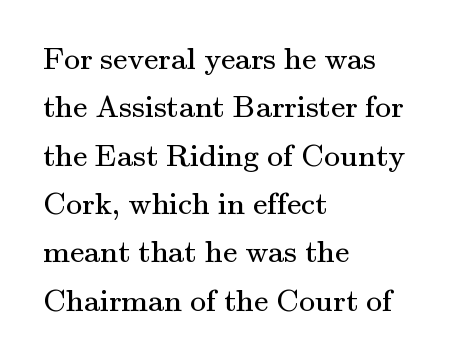
The image shows 32 px regular-weight serif type, upright; set left-aligned, normal line spacing (1.51x), normal letter spacing, not underlined; medium stroke contrast and a small x-height.
